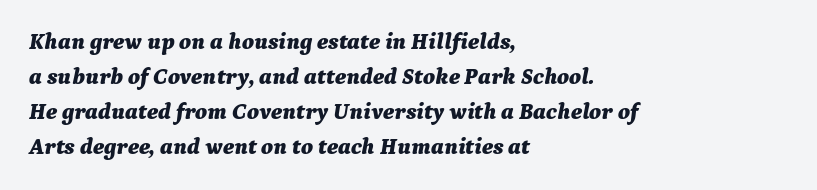
A normal amount of white space separates one row of letters from the next. Compared with a centered layout, this one pins lines to the left instead. Heavy, bold letterforms. Each row of text sits above clean, open space.
